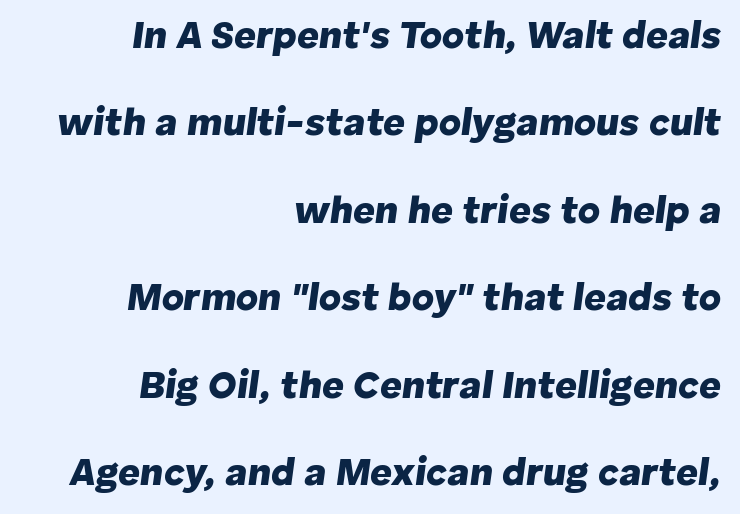
The image shows 38 px heavy type, italic (leaning right); set right-aligned, loose line spacing (2.3x), normal letter spacing, not underlined; low stroke contrast and a medium x-height.
